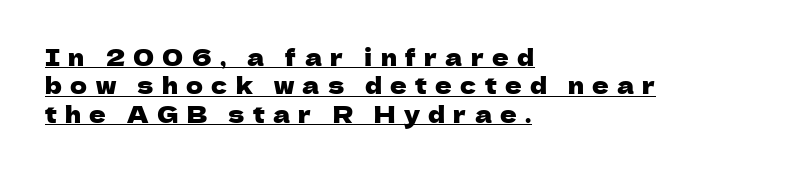
Q: Is the text italic (slanted)? A: No, it is upright.
Q: Is the text underlined? A: Yes.
Q: How is the paragraph aligned? A: Left-aligned.
Q: Is the spacing between letters normal or unusually wide? A: Unusually wide.
